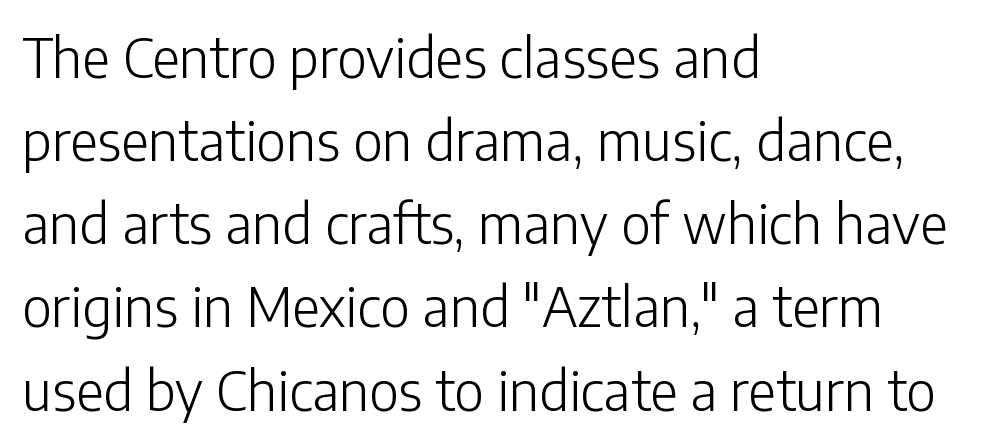
{"serif": "no", "italic": "no", "bold": "no", "weight": "light", "width": "normal", "stroke_contrast": "low", "x_height": "medium", "monospaced": "no", "underline": "no", "align": "left", "line_spacing": "normal", "line_spacing_ratio": 1.54, "letter_spacing": "normal", "letter_spacing_em": 0.0, "glyph_px": 54}
